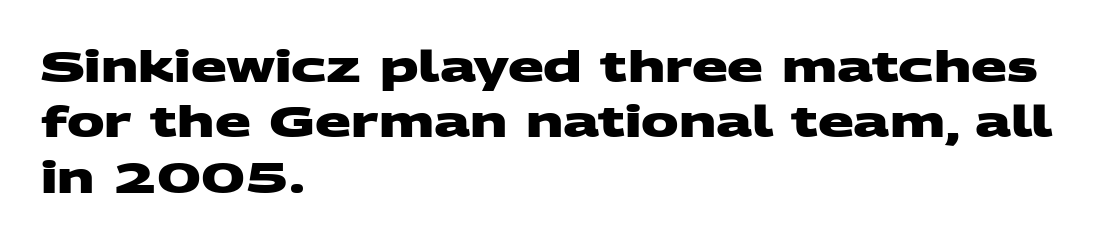
Each letter keeps its own natural width here, so spacing adapts to shape. I'd call this a sans setting — the letters go barefoot. Stroke thickness is high; the sample reads as a true bold. This sample uses plain, unmodified letter spacing.
